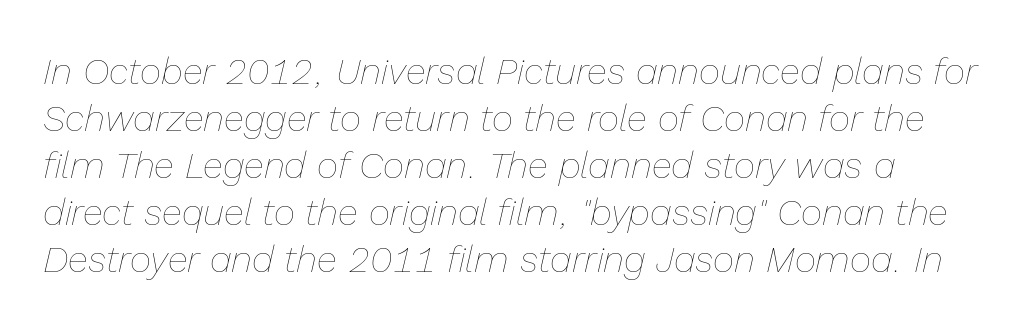
{"italic": "yes", "lean": "right", "slant_degrees": 13, "bold": "no", "weight": "thin", "width": "normal", "stroke_contrast": "low", "x_height": "medium", "monospaced": "no", "underline": "no", "align": "left", "line_spacing": "normal", "line_spacing_ratio": 1.27, "letter_spacing": "normal", "letter_spacing_em": 0.0, "glyph_px": 37}
